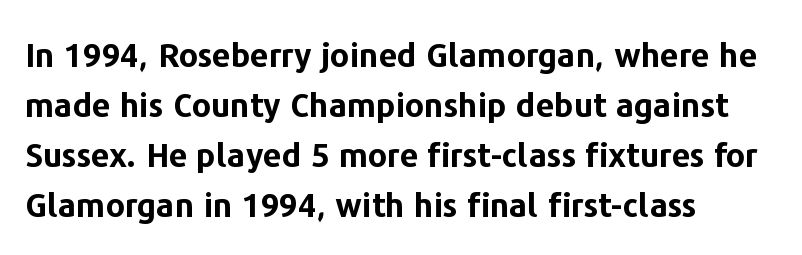
{"serif": "no", "italic": "no", "bold": "yes", "weight": "bold", "width": "normal", "stroke_contrast": "low", "x_height": "medium", "monospaced": "no", "underline": "no", "align": "left", "line_spacing": "normal", "line_spacing_ratio": 1.52, "letter_spacing": "normal", "letter_spacing_em": 0.0, "glyph_px": 33}
